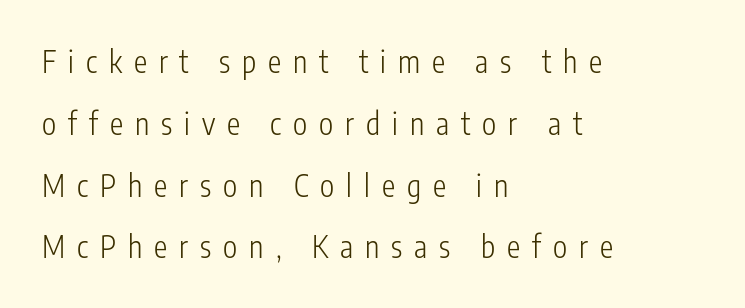
Q: Is the text bold? A: No.
Q: Is the text italic (slanted)? A: No, it is upright.
Q: Is the typeface a serif or a sans-serif typeface? A: Sans-serif.
Q: Is the text underlined? A: No.
Q: How is the paragraph aligned? A: Left-aligned.
Q: Is the spacing between letters normal or unusually wide? A: Unusually wide.
Q: Is the spacing between lines tight, normal or loose? A: Loose.
Q: Width (condensed, normal, or wide)? A: Condensed.
Q: Stroke contrast? A: Low.
Q: x-height? A: Medium.
Q: Monospaced? A: No.
